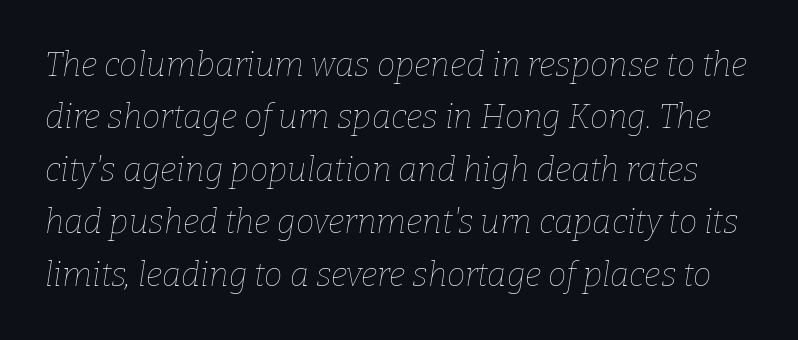
Q: Is the text bold? A: No.
Q: Is the text italic (slanted)? A: Yes, it leans right by about 9 degrees.
Q: Is the text underlined? A: No.
Q: Is the spacing between letters normal or unusually wide? A: Normal.
Q: Is the spacing between lines tight, normal or loose? A: Normal.
Q: Width (condensed, normal, or wide)? A: Normal.
Q: Stroke contrast? A: Low.
Q: x-height? A: Medium.
Q: Monospaced? A: No.
